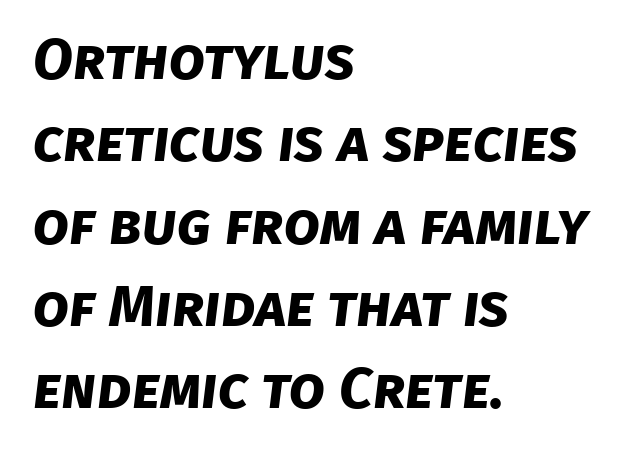
{"serif": "no", "bold": "yes", "weight": "bold", "width": "normal", "stroke_contrast": "low", "x_height": "large", "monospaced": "no", "underline": "no", "align": "left", "line_spacing": "normal", "line_spacing_ratio": 1.42, "letter_spacing": "normal", "letter_spacing_em": 0.0, "glyph_px": 58}
